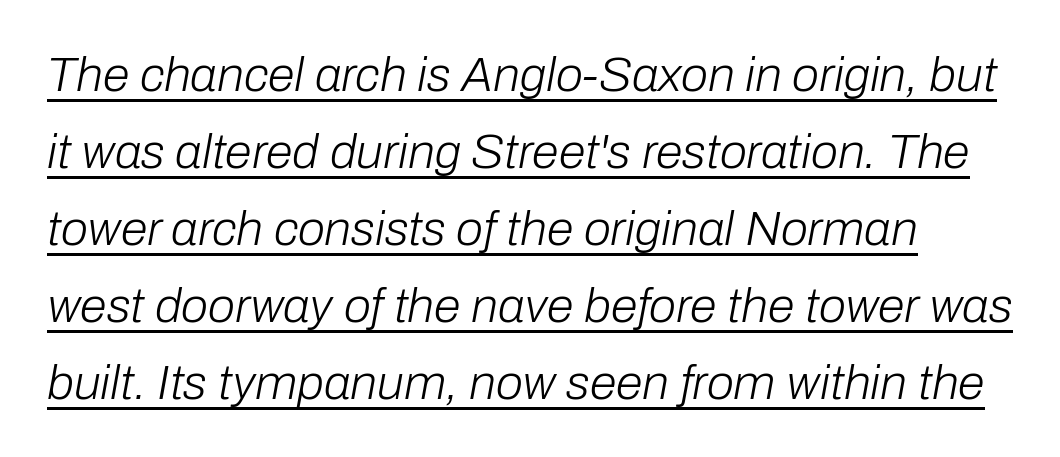
Q: Is the text bold? A: No.
Q: Is the text italic (slanted)? A: Yes, it leans right by about 10 degrees.
Q: Is the text underlined? A: Yes.
Q: Is the spacing between letters normal or unusually wide? A: Normal.
Q: Is the spacing between lines tight, normal or loose? A: Normal.
Q: Width (condensed, normal, or wide)? A: Normal.
Q: Stroke contrast? A: Low.
Q: x-height? A: Medium.
Q: Monospaced? A: No.
